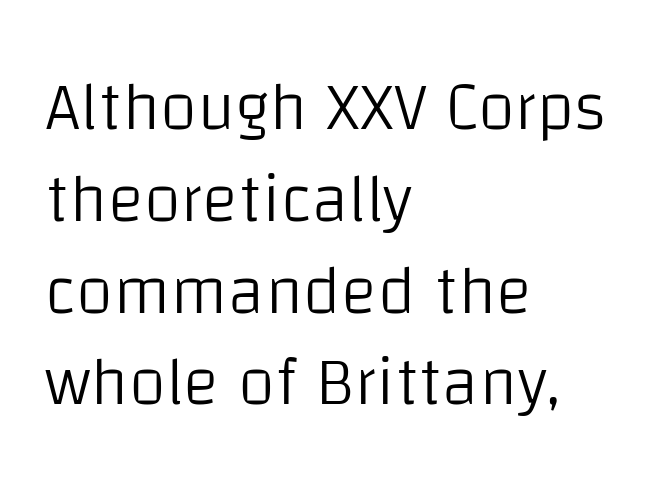
The image shows 68 px light sans-serif type, upright; set left-aligned, normal line spacing (1.35x), normal letter spacing, not underlined; low stroke contrast and a large x-height.
